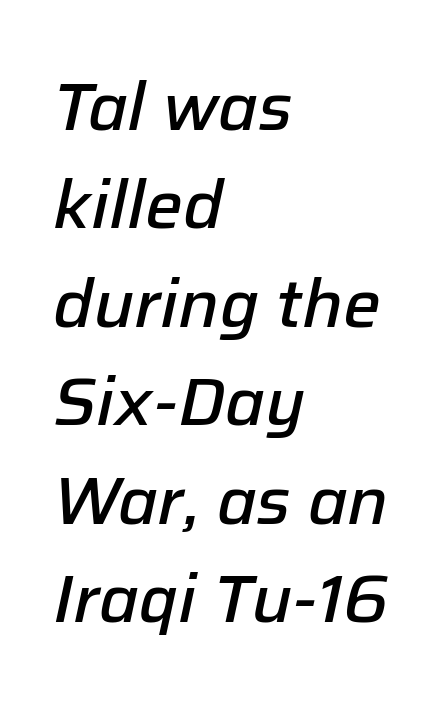
The paragraph has a hard left edge and a soft right edge. Proportional: the letters do not fall into vertical columns. These lines were composed using italics. Each new line begins a customary step beneath the previous one. This is moderately heavy type, rendered in semibold.
